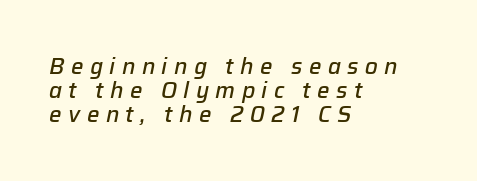
Look at the tracking — it's clearly loosened, letters drifting apart. This sample is left-justified, so line endings fall wherever the words run out. Strokes here are thickened, but only to semibold level. Compared with typical paragraphs, the rows here are closer together. Bare-footed words on every line.
